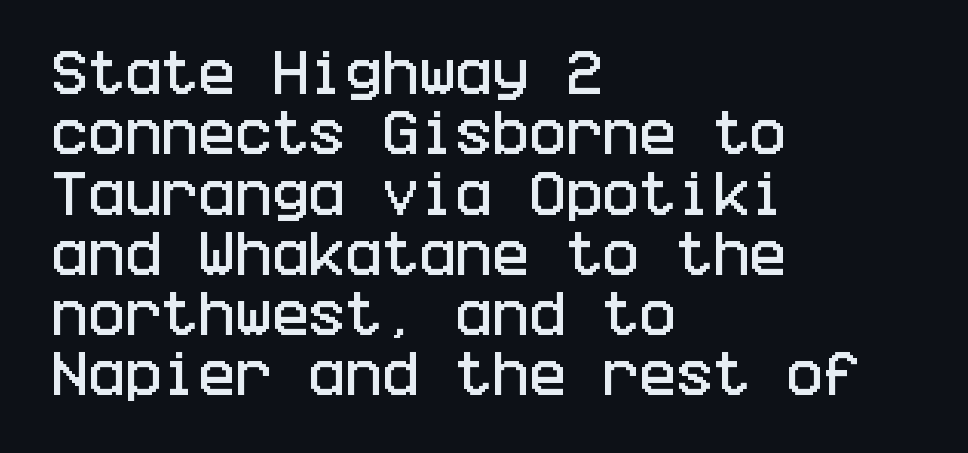
Q: Is the text italic (slanted)? A: No, it is upright.
Q: Is the typeface a serif or a sans-serif typeface? A: Sans-serif.
Q: Is the text underlined? A: No.
Q: How is the paragraph aligned? A: Left-aligned.
Q: Is the spacing between letters normal or unusually wide? A: Normal.
Q: Width (condensed, normal, or wide)? A: Condensed.
Q: Stroke contrast? A: Low.
Q: x-height? A: Large.
